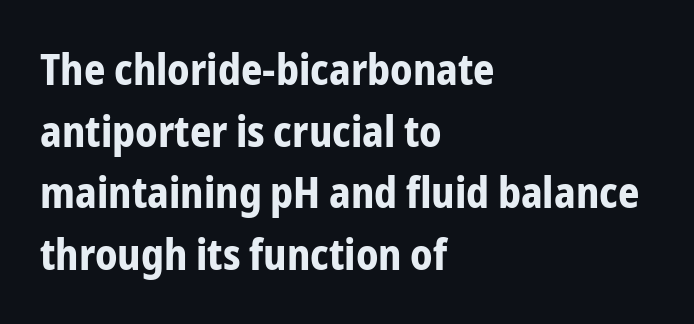
The foot of each line stays bare and open. Regular leading. The lettering holds an erect, upright posture throughout. The passage is arranged the way most books set body copy — flush left. The rendering uses natural spacing where letterforms have individual widths.
